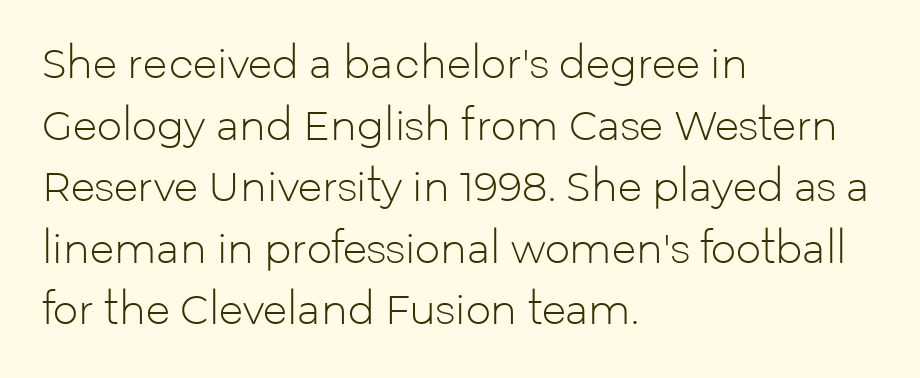
Q: Is the text bold? A: No.
Q: Is the text italic (slanted)? A: No, it is upright.
Q: Is the typeface a serif or a sans-serif typeface? A: Sans-serif.
Q: Is the text underlined? A: No.
Q: How is the paragraph aligned? A: Left-aligned.
Q: Is the spacing between letters normal or unusually wide? A: Normal.
Q: Is the spacing between lines tight, normal or loose? A: Normal.
Q: Width (condensed, normal, or wide)? A: Normal.
Q: Stroke contrast? A: Low.
Q: x-height? A: Medium.
Q: Monospaced? A: No.
